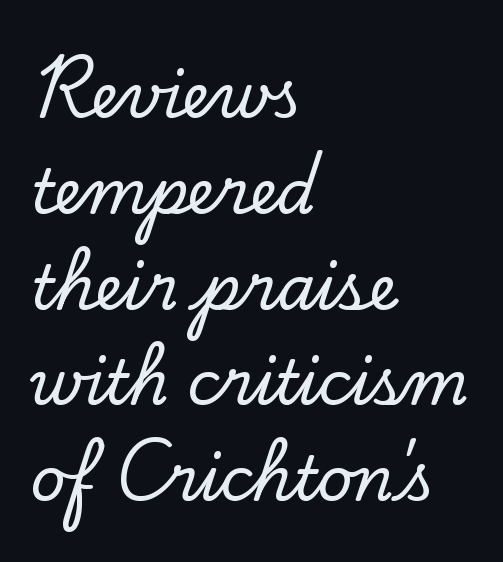
Little horizontal feet cap the strokes, marking this as serif type. The paragraph shown leans on its left margin. Spacing verdict: proportional, widths tailored to each character. Regular leading. Type without underlining.
